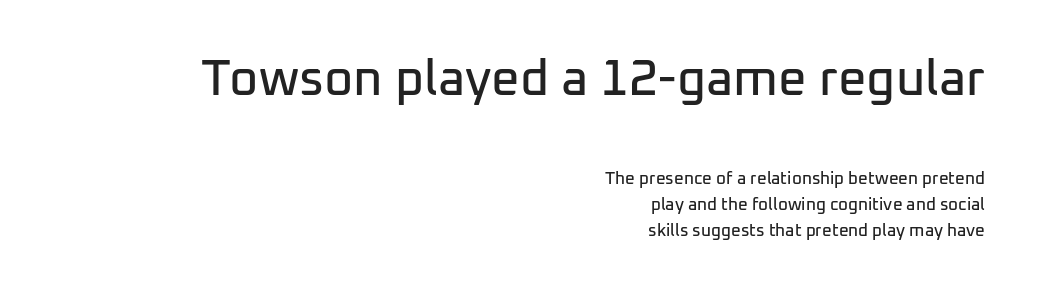
{"serif": "no", "italic": "no", "width": "normal", "stroke_contrast": "low", "x_height": "medium", "monospaced": "no", "underline": "no", "align": "right", "line_spacing": "normal", "line_spacing_ratio": 1.51, "letter_spacing": "normal", "letter_spacing_em": 0.0, "larger_block": "first", "size_ratio": 2.94, "glyph_px": 50}
